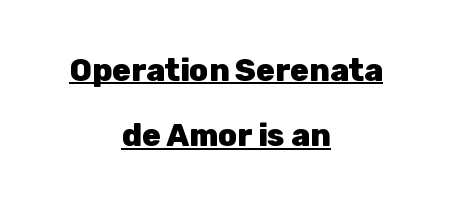
Q: Is the text bold? A: Yes.
Q: Is the text italic (slanted)? A: No, it is upright.
Q: Is the typeface a serif or a sans-serif typeface? A: Sans-serif.
Q: Is the text underlined? A: Yes.
Q: How is the paragraph aligned? A: Centered.
Q: Is the spacing between letters normal or unusually wide? A: Normal.
Q: Is the spacing between lines tight, normal or loose? A: Loose.
Q: Width (condensed, normal, or wide)? A: Normal.
Q: Stroke contrast? A: Low.
Q: x-height? A: Medium.
Q: Monospaced? A: No.
